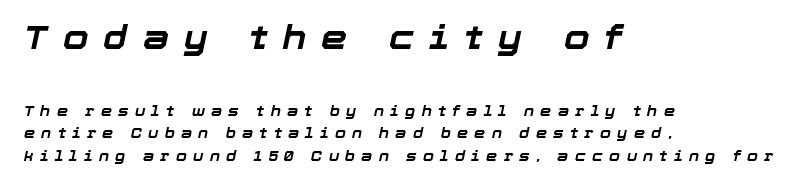
Is the letter spacing exaggerated? Yes — the characters are pushed far apart. Which of the two is more prominent by size? The first, at the top. Alignment: flush left. This block has exactly the height ordinary leading produces.
